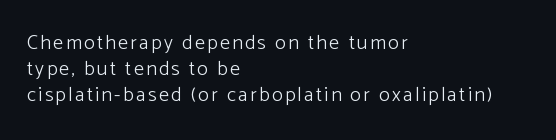
The image shows 20 px text type, upright; set left-aligned, normal line spacing (1.31x), not underlined.
